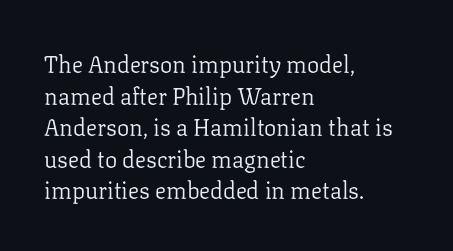
The strokes are not fattened; the text isn't bold. Beneath every word, the page is bare. Every row of glyphs begins at an identical x-position on the left. In terms of posture, this sample is upright.
